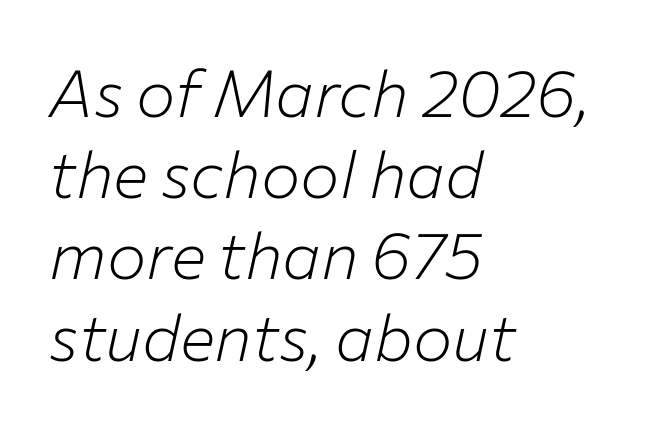
Q: Is the text bold? A: No.
Q: Is the text italic (slanted)? A: Yes, it leans right by about 12 degrees.
Q: Is the text underlined? A: No.
Q: How is the paragraph aligned? A: Left-aligned.
Q: Is the spacing between letters normal or unusually wide? A: Normal.
Q: Width (condensed, normal, or wide)? A: Normal.
Q: Stroke contrast? A: Low.
Q: x-height? A: Medium.
Q: Monospaced? A: No.
